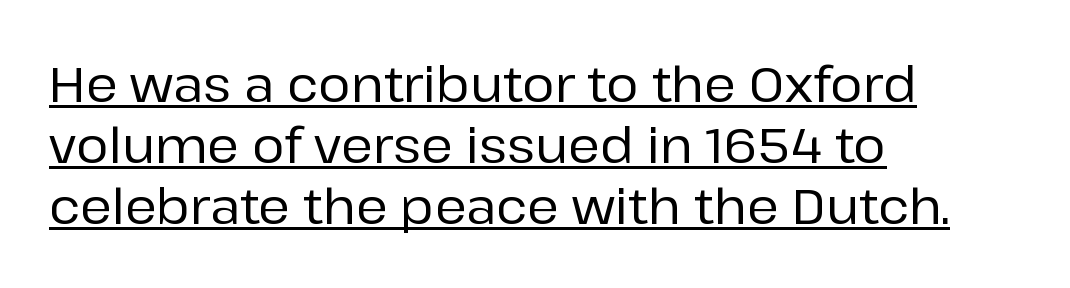
The letters advance in unequal steps, a hallmark of proportional type. The rendering anchors every line to the left-hand side. Every stem runs plumb, perpendicular to the baseline. Between one letter and the next there's only the usual sliver of space.
